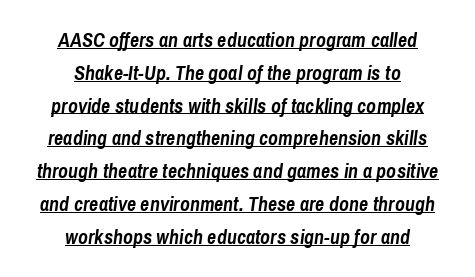
The image shows 20 px bold type, italic (leaning right); set centered, normal line spacing (1.64x), normal letter spacing, underlined.
